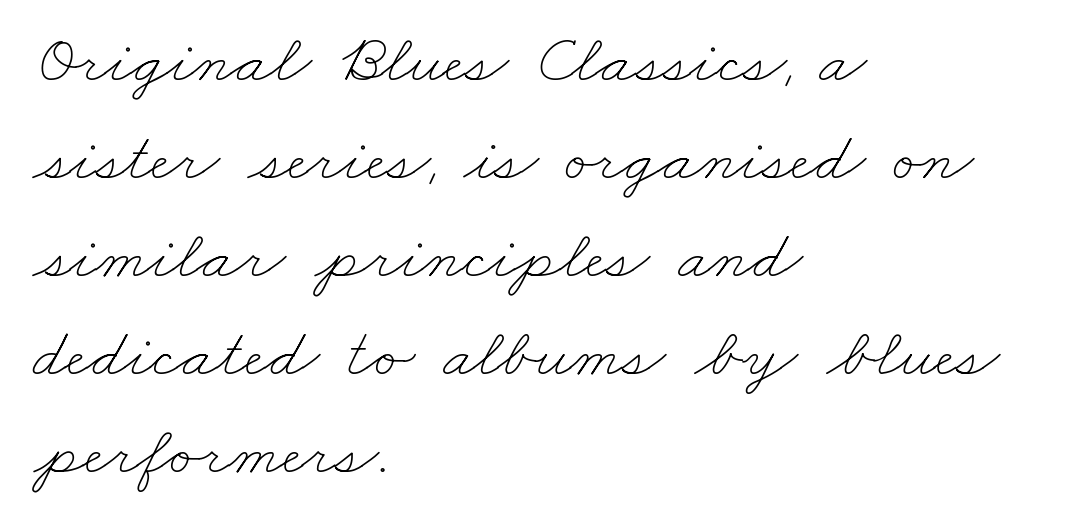
The image shows 70 px thin, wide type; set left-aligned, normal line spacing (1.4x), normal letter spacing, not underlined; low stroke contrast and a small x-height.
